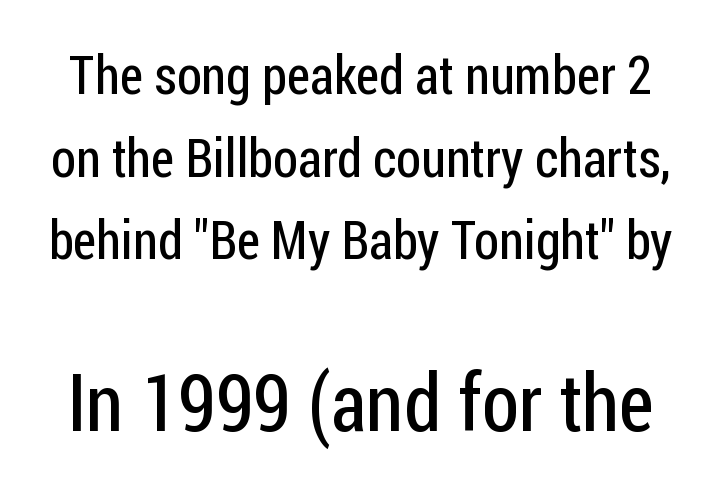
{"serif": "no", "italic": "no", "bold": "no", "weight": "regular", "width": "condensed", "stroke_contrast": "low", "x_height": "medium", "monospaced": "no", "underline": "no", "line_spacing": "normal", "line_spacing_ratio": 1.56, "letter_spacing": "normal", "letter_spacing_em": 0.0, "larger_block": "second", "size_ratio": 1.51, "glyph_px": 80}
